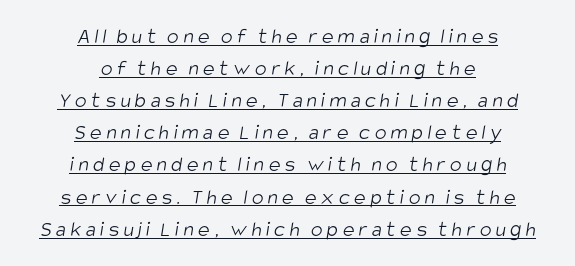
Q: Is the text bold? A: No.
Q: Is the text underlined? A: Yes.
Q: How is the paragraph aligned? A: Centered.
Q: Is the spacing between letters normal or unusually wide? A: Unusually wide.
Q: Is the spacing between lines tight, normal or loose? A: Normal.
